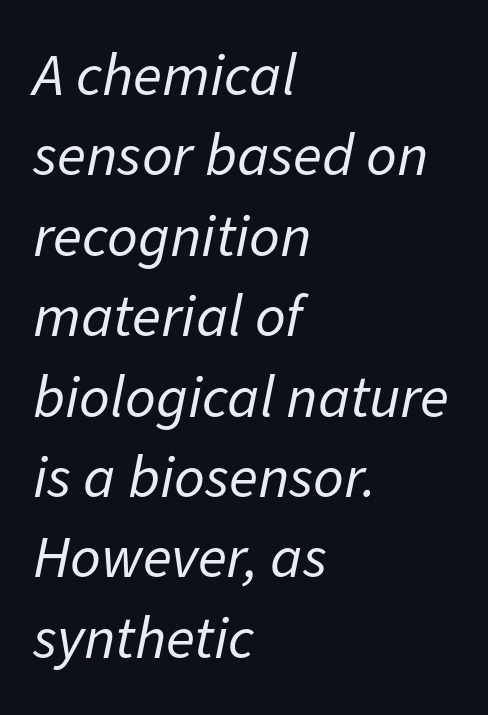
{"italic": "yes", "lean": "right", "slant_degrees": 11, "bold": "no", "weight": "regular", "width": "normal", "stroke_contrast": "low", "x_height": "medium", "monospaced": "no", "underline": "no", "align": "left", "line_spacing": "normal", "line_spacing_ratio": 1.34, "letter_spacing": "normal", "letter_spacing_em": 0.0, "glyph_px": 60}
